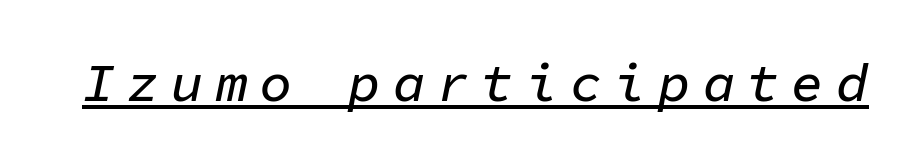
The image shows 54 px text type, italic (leaning right), monospaced; set unusually wide letter spacing (+0.22 em), underlined; low stroke contrast and a medium x-height.
